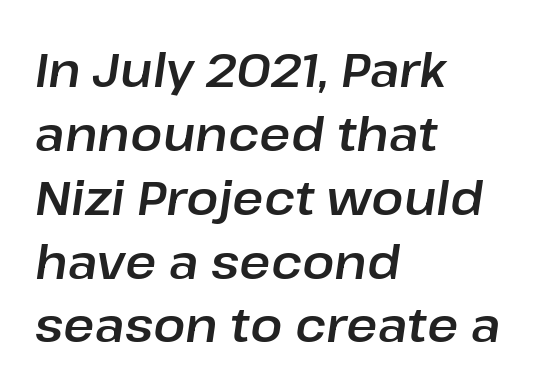
{"italic": "yes", "lean": "right", "slant_degrees": 8, "width": "normal", "stroke_contrast": "low", "x_height": "medium", "monospaced": "no", "underline": "no", "align": "left", "line_spacing": "normal", "line_spacing_ratio": 1.33, "letter_spacing": "normal", "letter_spacing_em": 0.0, "glyph_px": 48}
